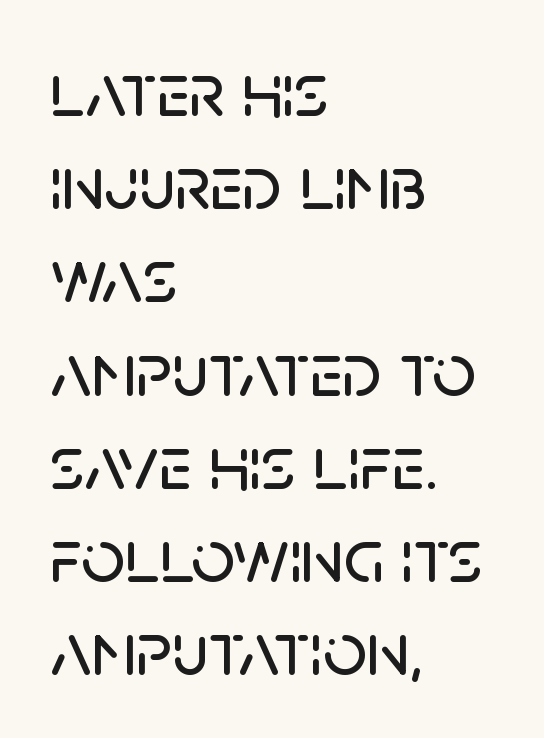
The image shows 77 px sans-serif type, upright; set left-aligned, line spacing 1.21x, normal letter spacing, not underlined; low stroke contrast and a large x-height.
